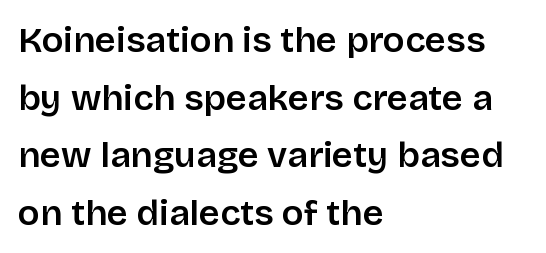
The rendering shows plain stroke endings on the letterforms — a sans-serif design. Evenly set lines give the paragraph a standard silhouette. Notice the strokes are somewhat thickened but not fully heavy: this is a semibold. A classic flush-left, rag-right setting is used for this passage. A clean baseline with only descenders dipping below it.
